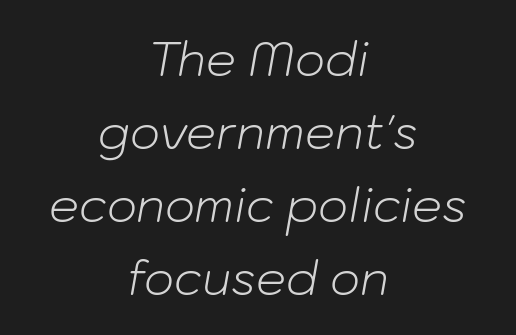
You could call the tracking neutral — neither tight nor loose. Character widths vary here, with narrow letters taking less room than wide ones. These lines stack symmetrically, like a column narrowing and widening about its center. A light-to-regular cut is what we see here. The typography opts for an oblique posture over an upright one.
